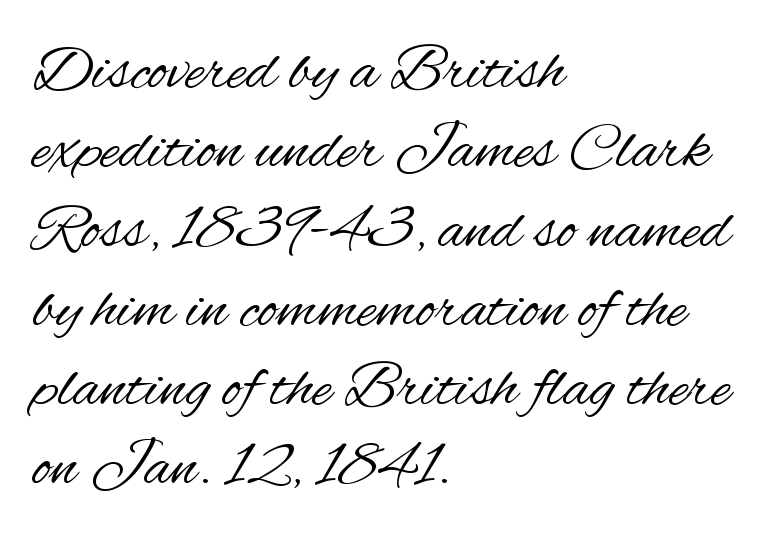
The typesetter chose a ragged-right arrangement here. These lines are rendered in a variable-pitch font. Unbolded letterforms with no extra heft. The type is set solid horizontally, with unmodified tracking. Underlining? Definitely not there.
